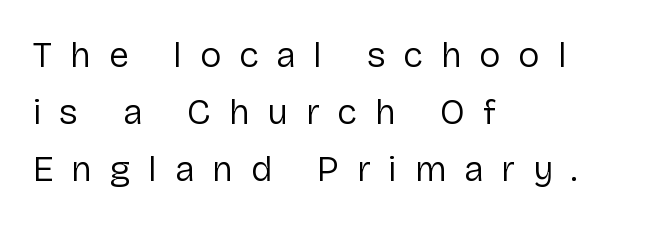
The image shows 36 px regular-weight sans-serif type, upright; set left-aligned, normal line spacing (1.59x), unusually wide letter spacing (+0.49 em), not underlined; low stroke contrast and a medium x-height.
